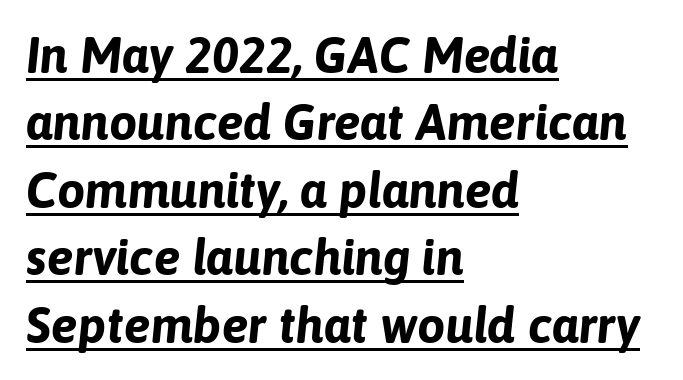
Q: Is the text bold? A: Yes.
Q: Is the text italic (slanted)? A: Yes, it leans right by about 6 degrees.
Q: Is the text underlined? A: Yes.
Q: How is the paragraph aligned? A: Left-aligned.
Q: Is the spacing between letters normal or unusually wide? A: Normal.
Q: Is the spacing between lines tight, normal or loose? A: Normal.
Q: Width (condensed, normal, or wide)? A: Normal.
Q: Stroke contrast? A: Low.
Q: x-height? A: Medium.
Q: Monospaced? A: No.
